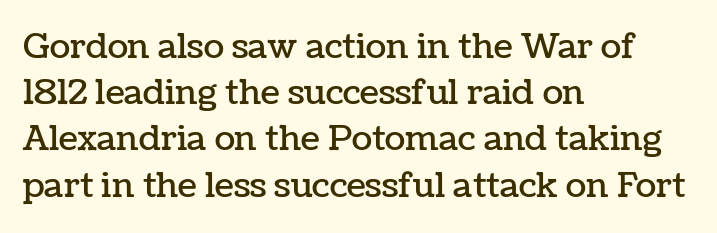
Note the varied advance widths — an 'i' is clearly narrower than an 'm'. Interline gaps are of average width in this sample. A clean baseline with only descenders dipping below it. The rag falls on the right side of this text block. No extra tracking has been applied to these lines.
